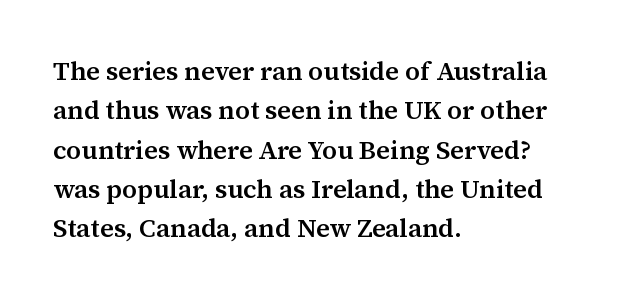
Q: Is the text bold? A: Semi-bold.
Q: Is the text italic (slanted)? A: No, it is upright.
Q: Is the text underlined? A: No.
Q: How is the paragraph aligned? A: Left-aligned.
Q: Is the spacing between letters normal or unusually wide? A: Normal.
Q: Is the spacing between lines tight, normal or loose? A: Normal.
